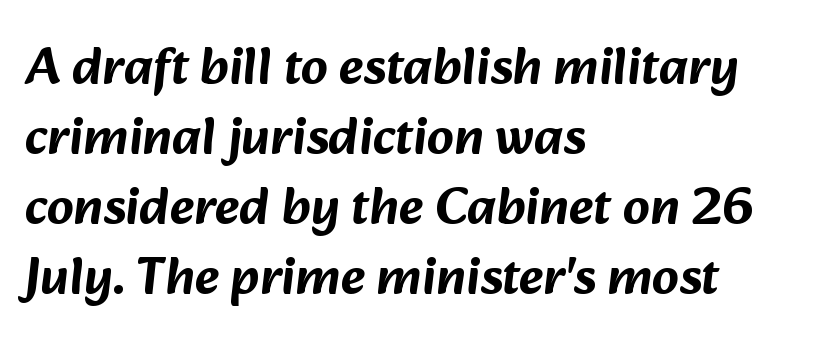
The image shows 53 px sans-serif type; set left-aligned, normal line spacing (1.32x), normal letter spacing, not underlined; low stroke contrast and a medium x-height.
